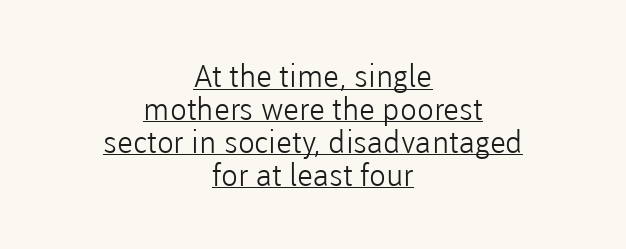
The rag falls on both sides of this text block equally. Underlining? Definitely there. A quiet, ordinary-to-light weight characterises the typeface. The tracking reads as untouched default to a designer's eye.
